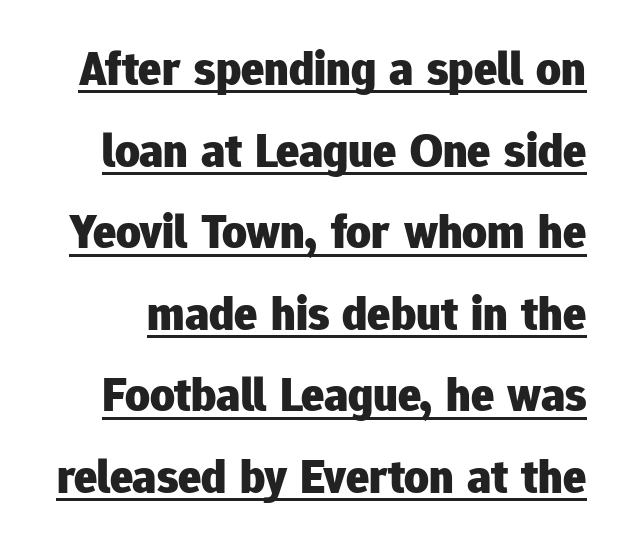
Q: Is the text bold? A: Yes.
Q: Is the text italic (slanted)? A: No, it is upright.
Q: Is the typeface a serif or a sans-serif typeface? A: Sans-serif.
Q: Is the text underlined? A: Yes.
Q: Is the spacing between letters normal or unusually wide? A: Normal.
Q: Is the spacing between lines tight, normal or loose? A: Normal.
Q: Width (condensed, normal, or wide)? A: Normal.
Q: Stroke contrast? A: Low.
Q: x-height? A: Medium.
Q: Monospaced? A: No.
